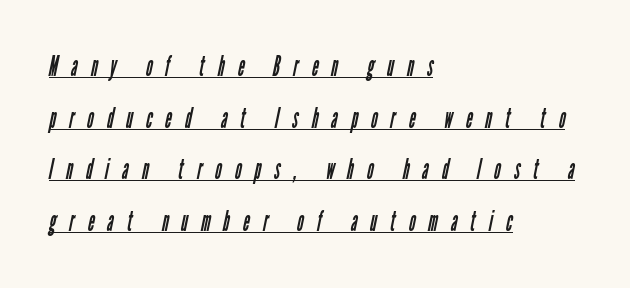
Observe the wide spacing: letters keep a clear distance from each other. This sample has the flowing, uneven cadence of proportional lettering. In terms of letterform style, serifs are entirely absent. A student would call this left alignment; a typographer would say flush left, rag right. The typesetter has applied underlining to the passage shown. The passage shown is not bold in any degree.
